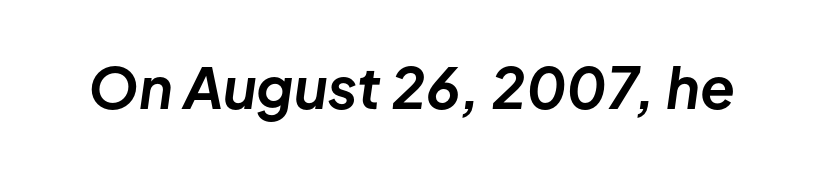
The image shows 57 px bold type, italic (leaning right); set normal letter spacing, not underlined; low stroke contrast and a medium x-height.
